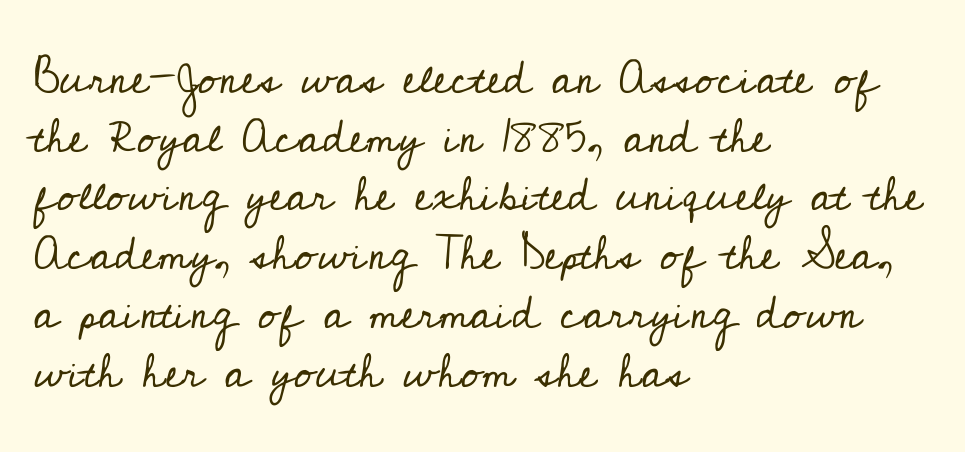
The image shows 47 px regular-weight serif type; set left-aligned, normal line spacing (1.25x), normal letter spacing, not underlined; low stroke contrast and a small x-height.
